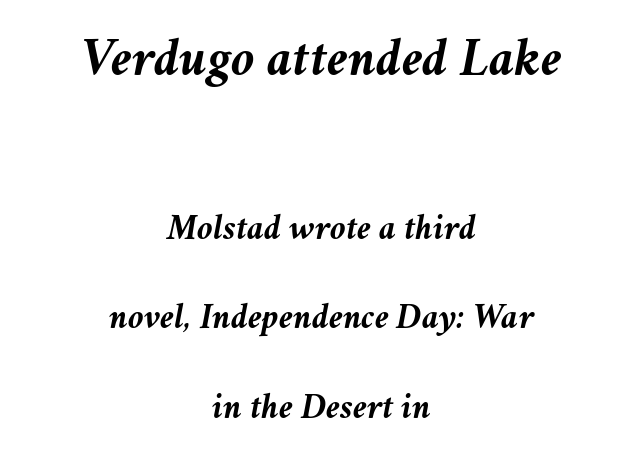
{"italic": "yes", "lean": "right", "slant_degrees": 11, "bold": "yes", "weight": "semibold", "width": "normal", "stroke_contrast": "medium", "x_height": "medium", "monospaced": "no", "underline": "no", "align": "center", "line_spacing": "loose", "line_spacing_ratio": 2.48, "letter_spacing": "normal", "letter_spacing_em": 0.0, "larger_block": "first", "size_ratio": 1.5, "glyph_px": 54}
